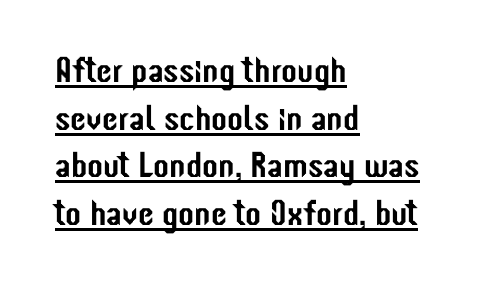
Q: Is the text italic (slanted)? A: No, it is upright.
Q: Is the typeface a serif or a sans-serif typeface? A: Sans-serif.
Q: Is the text underlined? A: Yes.
Q: How is the paragraph aligned? A: Left-aligned.
Q: Is the spacing between letters normal or unusually wide? A: Normal.
Q: Is the spacing between lines tight, normal or loose? A: Normal.
Q: Width (condensed, normal, or wide)? A: Condensed.
Q: Stroke contrast? A: Low.
Q: x-height? A: Medium.
Q: Monospaced? A: No.
